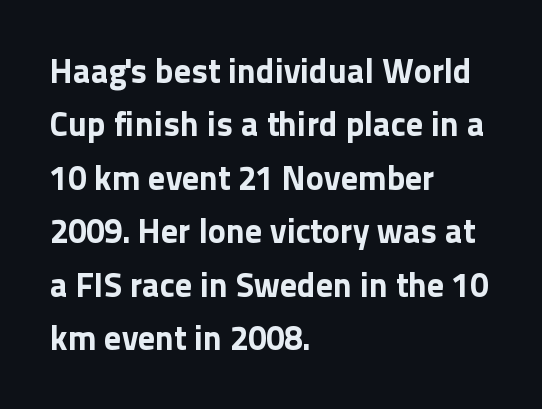
The image shows 34 px bold sans-serif type, upright; set left-aligned, normal line spacing (1.57x), normal letter spacing, not underlined; a medium x-height.
